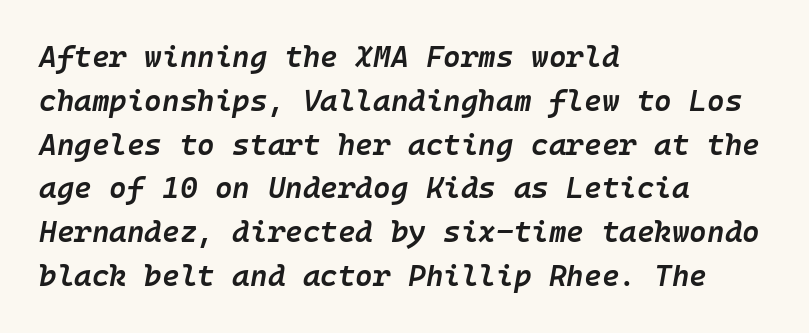
{"italic": "yes", "lean": "right", "slant_degrees": 10, "bold": "semi", "weight": "semibold", "width": "normal", "stroke_contrast": "low", "x_height": "medium", "underline": "no", "align": "left", "line_spacing": "normal", "line_spacing_ratio": 1.46, "letter_spacing": "normal", "letter_spacing_em": 0.0, "glyph_px": 30}
